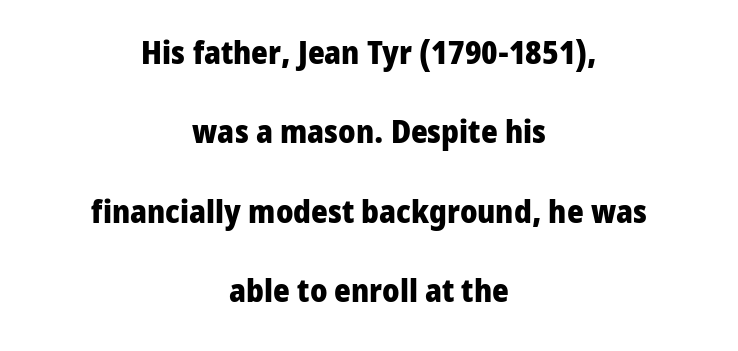
{"serif": "no", "italic": "no", "bold": "yes", "weight": "heavy", "width": "normal", "stroke_contrast": "low", "x_height": "medium", "monospaced": "no", "underline": "no", "align": "center", "line_spacing": "loose", "line_spacing_ratio": 2.48, "letter_spacing": "normal", "letter_spacing_em": 0.0, "glyph_px": 32}
